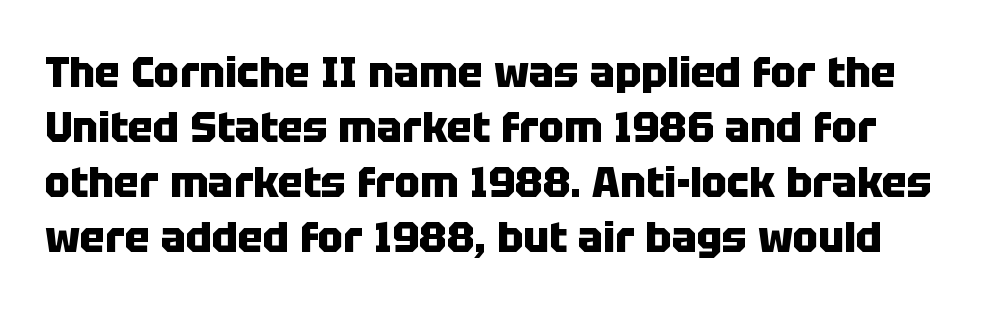
{"serif": "no", "italic": "no", "bold": "yes", "weight": "heavy", "width": "normal", "stroke_contrast": "low", "x_height": "large", "monospaced": "no", "underline": "no", "line_spacing": "normal", "line_spacing_ratio": 1.31, "letter_spacing": "normal", "letter_spacing_em": 0.0, "glyph_px": 42}
